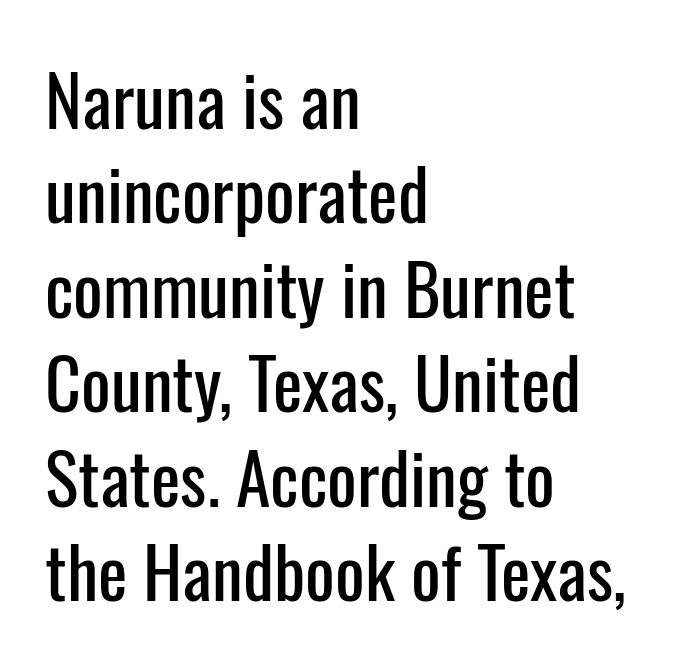
{"serif": "no", "italic": "no", "width": "condensed", "stroke_contrast": "low", "x_height": "medium", "monospaced": "no", "underline": "no", "align": "left", "line_spacing": "normal", "line_spacing_ratio": 1.35, "letter_spacing": "normal", "letter_spacing_em": 0.0, "glyph_px": 70}
